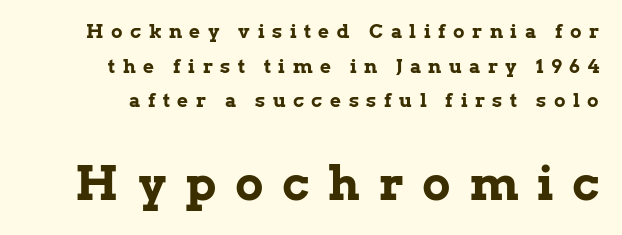
Looks like regular typesetting: each glyph gets only the width it needs. The letters are bold, with thick, heavy strokes. This is serif lettering, the kind often seen in printed books. The type is letterspaced generously, with wide tracking. Ordinary non-slanted type is in use.
